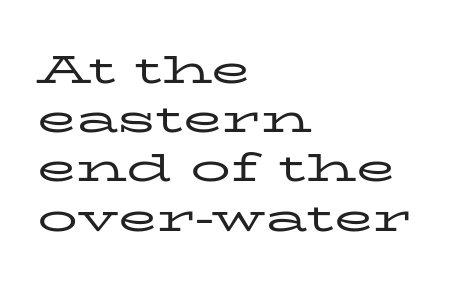
You could not count columns in this text — the font is proportionally spaced. Yep, those are serifs on the letters. The ragged edge is on the right, which tells us the setting is flush left. The font sits on the lighter half of the weight spectrum, regular included. A bare baseline throughout the passage.
